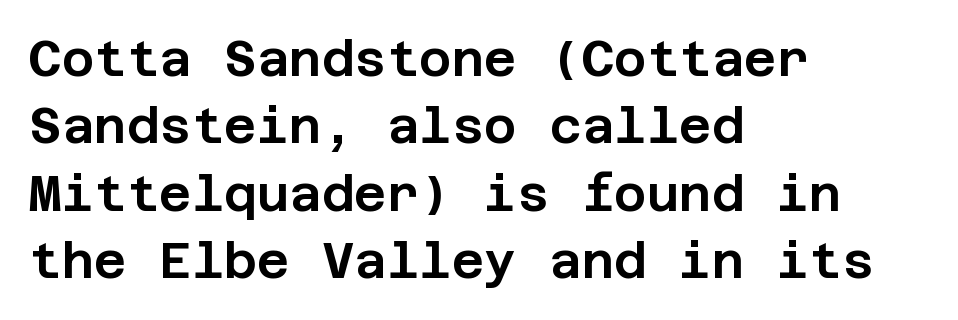
The image shows 50 px sans-serif type, upright; set left-aligned, normal line spacing (1.35x), normal letter spacing, not underlined; low stroke contrast and a large x-height.
